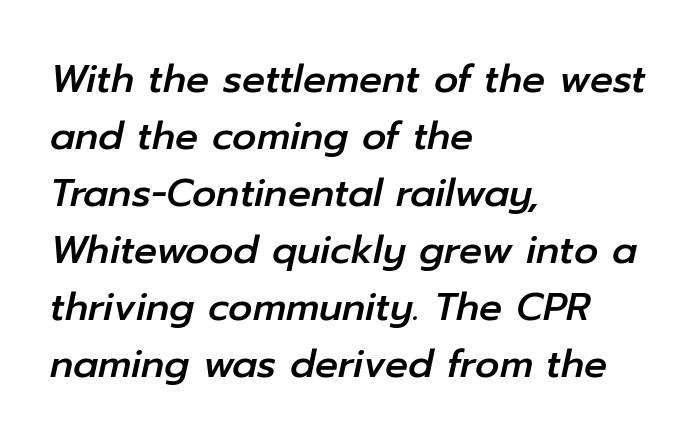
The image shows 38 px text type, italic (leaning right); set left-aligned, normal line spacing (1.5x), normal letter spacing, not underlined; low stroke contrast and a medium x-height.
